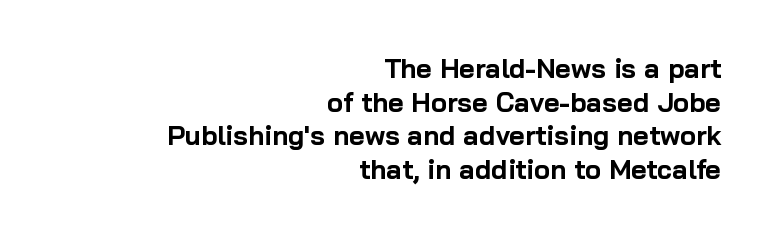
Q: Is the text bold? A: Yes.
Q: Is the text italic (slanted)? A: No, it is upright.
Q: Is the text underlined? A: No.
Q: How is the paragraph aligned? A: Right-aligned.
Q: Is the spacing between letters normal or unusually wide? A: Normal.
Q: Is the spacing between lines tight, normal or loose? A: Normal.
